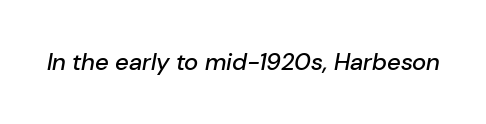
In terms of letterspacing, this is plain default setting. No word sits above an underline. The typography opts for an oblique posture over an upright one.
